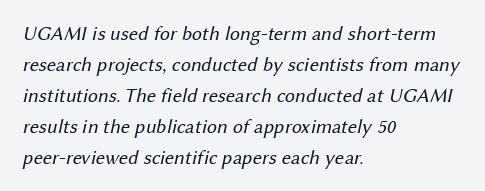
Q: Is the text bold? A: No.
Q: Is the text underlined? A: No.
Q: How is the paragraph aligned? A: Left-aligned.
Q: Is the spacing between letters normal or unusually wide? A: Normal.
Q: Is the spacing between lines tight, normal or loose? A: Normal.
